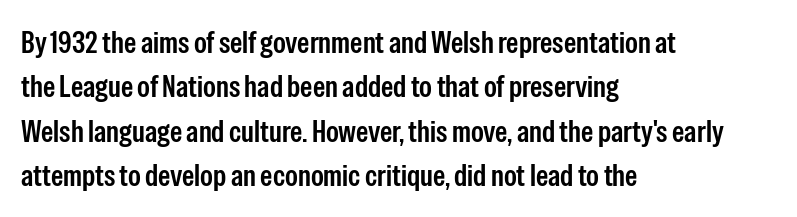
The image shows 31 px condensed sans-serif type, upright; set left-aligned, normal line spacing (1.43x), normal letter spacing, not underlined; low stroke contrast and a medium x-height.
